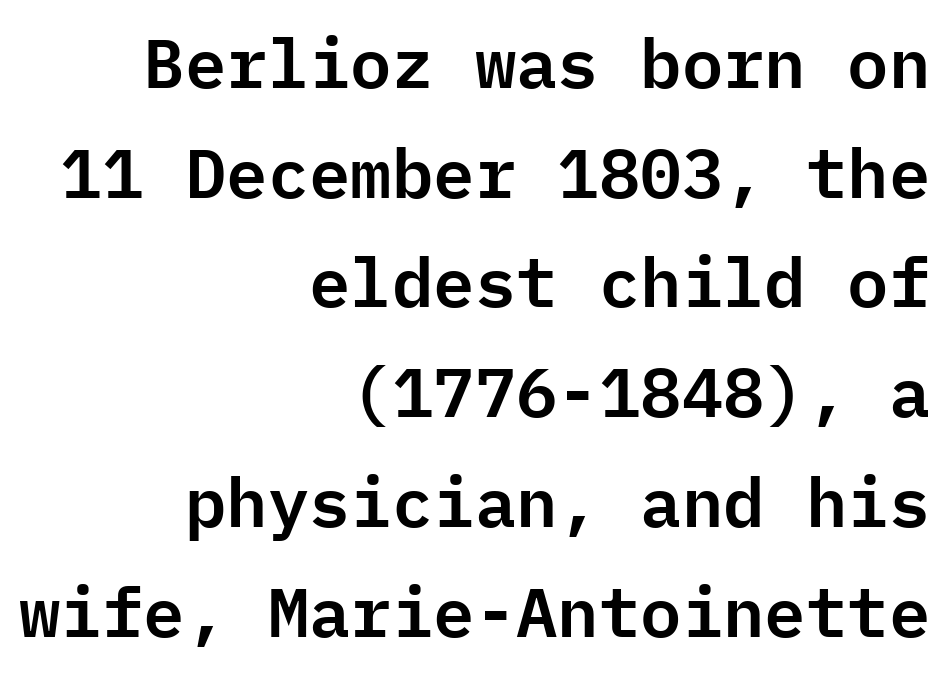
In terms of letterform style, serifs are entirely absent. Line endings align vertically; line beginnings do not. The lettering holds an erect, upright posture throughout. Caption: standard tracking, unaltered. Just letters on the line, the space beneath them empty. In terms of leading, this rendering sits right in the middle.
